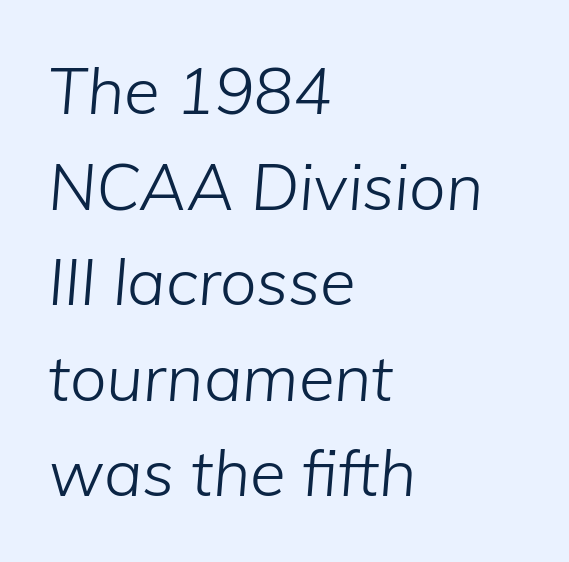
The image shows 65 px light type, italic (leaning right); set left-aligned, normal line spacing (1.47x), normal letter spacing, not underlined; low stroke contrast and a medium x-height.
